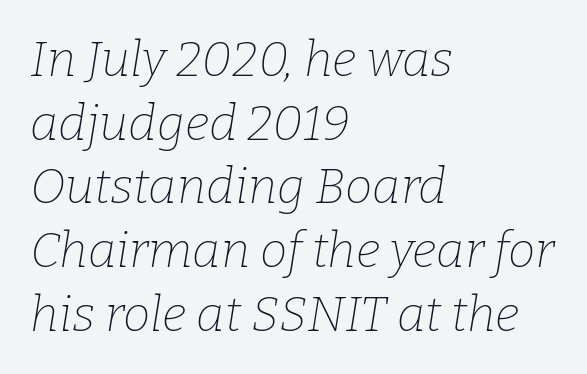
These glyphs show unthickened strokes, regular width or finer. When letters slant like this, we call the style italic. Each line starts at the same left margin while the right side varies. These lines sit exactly where default settings would place them.
